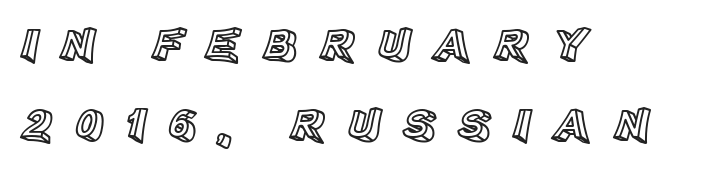
The text block is weighted toward the left margin, trailing off unevenly rightward. Regarding leading, the lines here are spaced in the standard way. Students, note that the glyphs here are deliberately spaced far apart. Clear beneath every line of the passage. You could not count columns in this text — the font is proportionally spaced.
